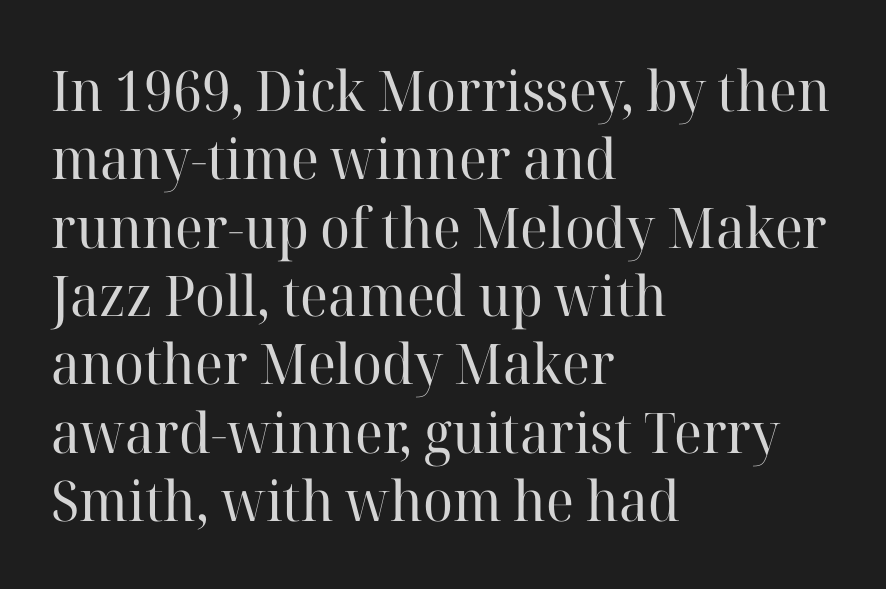
{"serif": "yes", "italic": "no", "bold": "no", "weight": "regular", "width": "normal", "stroke_contrast": "high", "x_height": "medium", "monospaced": "no", "underline": "no", "align": "left", "line_spacing_ratio": 1.22, "letter_spacing": "normal", "letter_spacing_em": 0.0, "glyph_px": 56}
